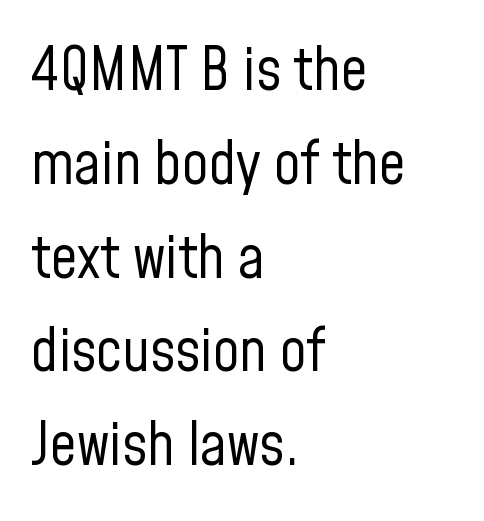
Does the leading feel generous? No, just average. The lettering holds an erect, upright posture throughout. Tracking value appears to be zero — textbook default spacing. The face used here is proportionally spaced, like ordinary book or web type. Observe the absence of serifs on each vertical stroke in this sample. One-word summary of the alignment: left.
